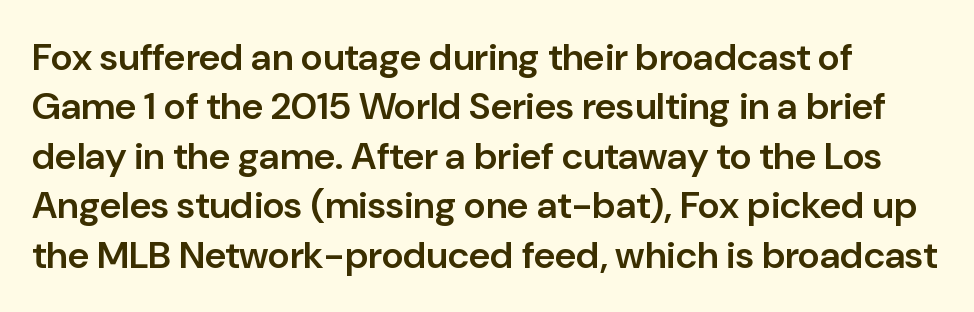
Does the leading feel generous? No, just average. To sum up the face: it is a sans, with no serifs. Do the characters align in a grid? No, the font is proportional. Posture: upright roman. What stands out about the letter spacing? Nothing — it is the standard amount. The passage shown is semibold, sitting just below true bold.
